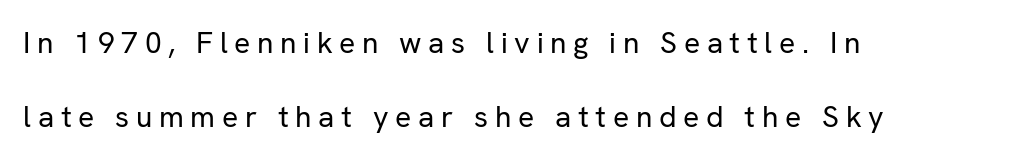
The image shows 30 px regular-weight sans-serif type, upright; set left-aligned, loose line spacing (2.46x), unusually wide letter spacing (+0.22 em), not underlined; low stroke contrast and a medium x-height.
